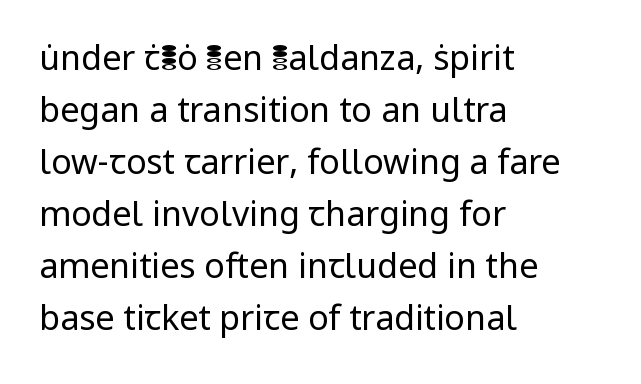
The image shows 34 px regular-weight sans-serif type, upright; set left-aligned, normal line spacing (1.53x), normal letter spacing, not underlined; low stroke contrast and a medium x-height.
